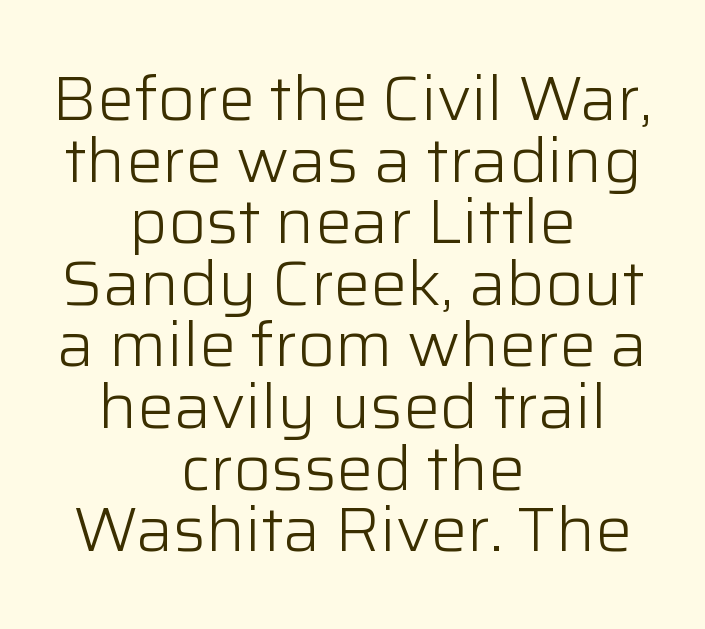
Q: Is the text bold? A: No.
Q: Is the text italic (slanted)? A: No, it is upright.
Q: Is the typeface a serif or a sans-serif typeface? A: Sans-serif.
Q: Is the text underlined? A: No.
Q: How is the paragraph aligned? A: Centered.
Q: Is the spacing between letters normal or unusually wide? A: Normal.
Q: Is the spacing between lines tight, normal or loose? A: Tight.
Q: Width (condensed, normal, or wide)? A: Normal.
Q: Stroke contrast? A: Low.
Q: x-height? A: Medium.
Q: Monospaced? A: No.
